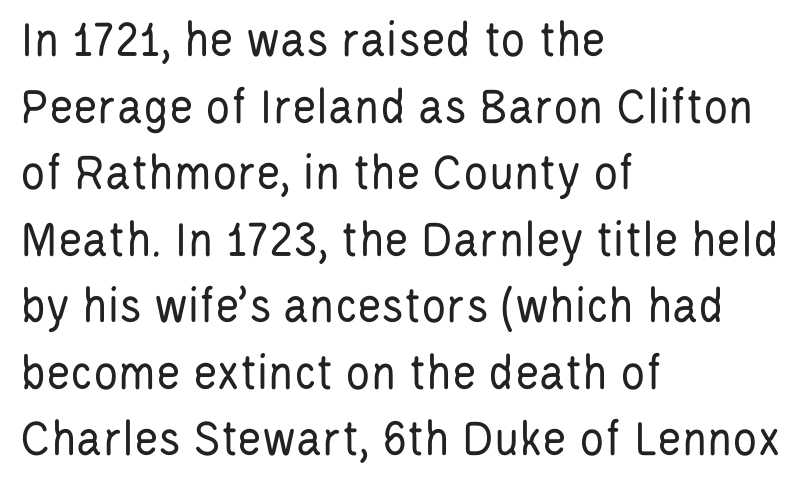
{"serif": "no", "italic": "no", "bold": "no", "weight": "regular", "width": "condensed", "stroke_contrast": "low", "x_height": "large", "monospaced": "no", "underline": "no", "align": "left", "line_spacing": "normal", "line_spacing_ratio": 1.28, "letter_spacing": "normal", "letter_spacing_em": 0.0, "glyph_px": 52}
